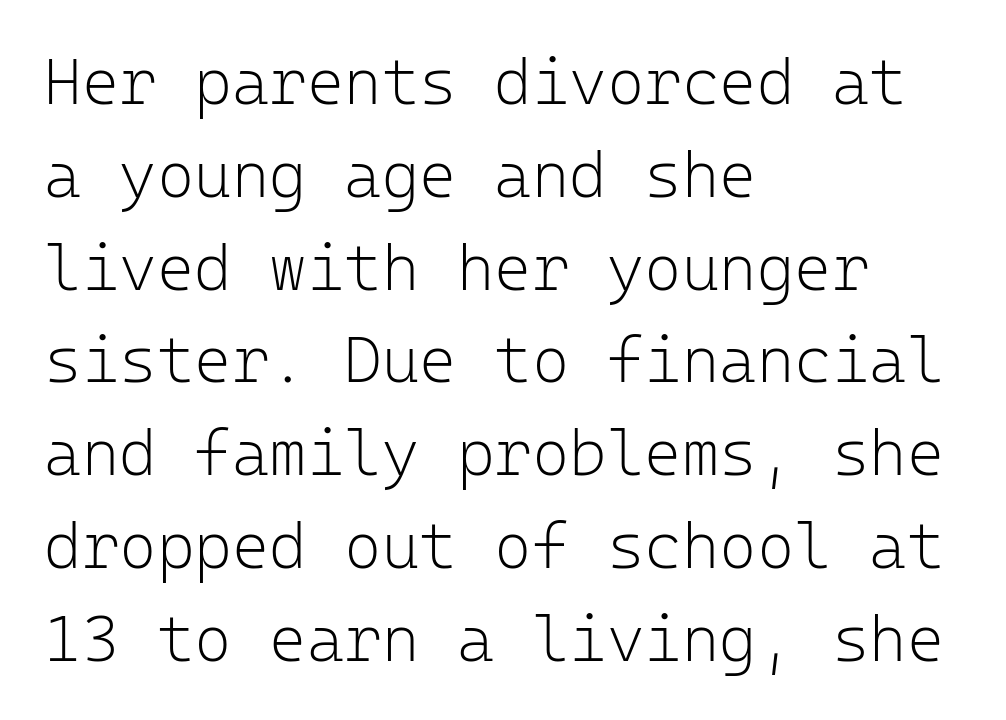
Q: Is the text bold? A: No.
Q: Is the text italic (slanted)? A: No, it is upright.
Q: Is the typeface a serif or a sans-serif typeface? A: Sans-serif.
Q: Is the text underlined? A: No.
Q: How is the paragraph aligned? A: Left-aligned.
Q: Is the spacing between letters normal or unusually wide? A: Normal.
Q: Is the spacing between lines tight, normal or loose? A: Normal.
Q: Width (condensed, normal, or wide)? A: Normal.
Q: Stroke contrast? A: Low.
Q: x-height? A: Medium.
Q: Monospaced? A: Yes.
